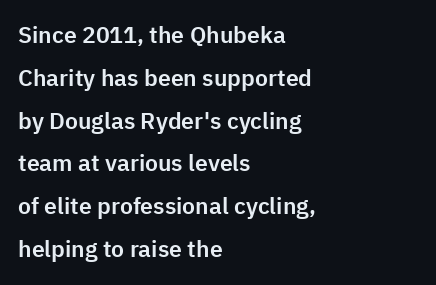
Q: Is the text italic (slanted)? A: No, it is upright.
Q: Is the text underlined? A: No.
Q: How is the paragraph aligned? A: Left-aligned.
Q: Is the spacing between letters normal or unusually wide? A: Normal.
